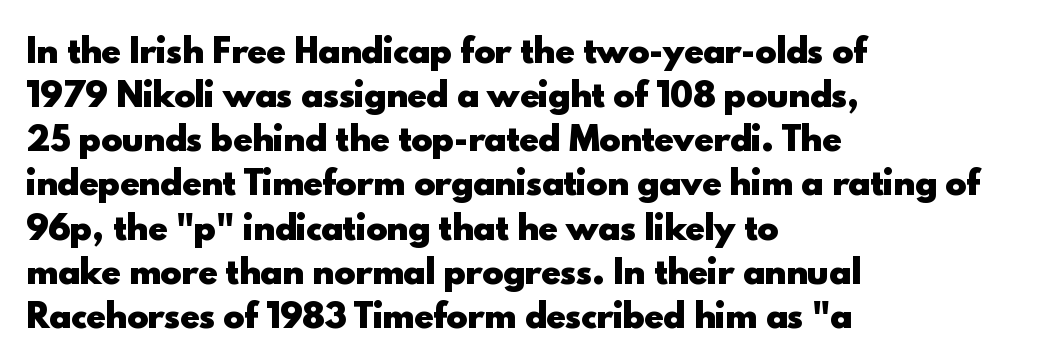
Character widths vary here, with narrow letters taking less room than wide ones. Nothing unusual about the tracking: characters are spaced as the font intends. Vertical spacing — default. Vertical strokes here are truly vertical. Quick note: underline off.
